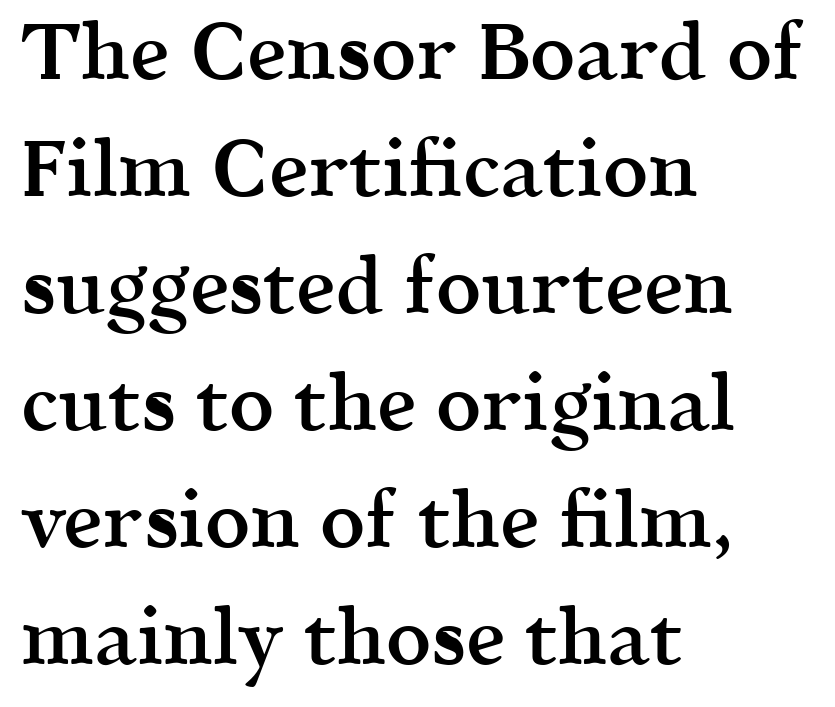
The image shows 79 px semibold serif type, upright; set left-aligned, normal line spacing (1.48x), normal letter spacing, not underlined; a medium x-height.
